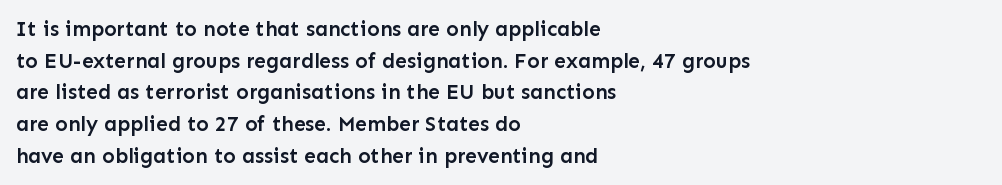
Italic? Not at all — the glyphs are vertical. A typesetter would call this zero additional tracking. The typesetting leans somewhat heavy: a semibold. The string is rendered with underlining switched off. The setting favours the left margin, as ordinary paragraphs usually do.
